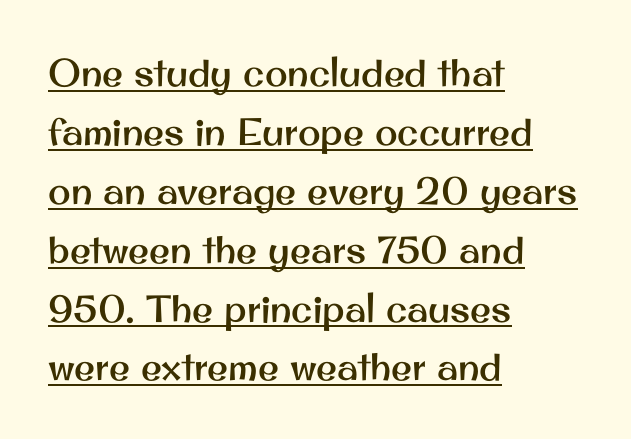
Q: Is the text italic (slanted)? A: No, it is upright.
Q: Is the typeface a serif or a sans-serif typeface? A: Sans-serif.
Q: Is the text underlined? A: Yes.
Q: How is the paragraph aligned? A: Left-aligned.
Q: Is the spacing between letters normal or unusually wide? A: Normal.
Q: Is the spacing between lines tight, normal or loose? A: Normal.
Q: Width (condensed, normal, or wide)? A: Normal.
Q: Stroke contrast? A: Medium.
Q: x-height? A: Small.
Q: Monospaced? A: No.
